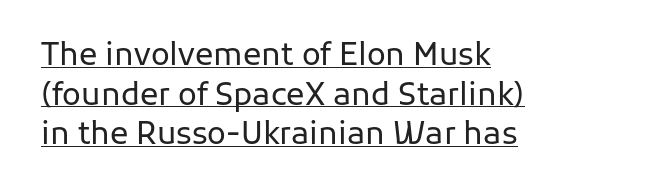
The image shows 31 px regular-weight sans-serif type, upright; set left-aligned, normal line spacing (1.28x), normal letter spacing, underlined; low stroke contrast and a medium x-height.
